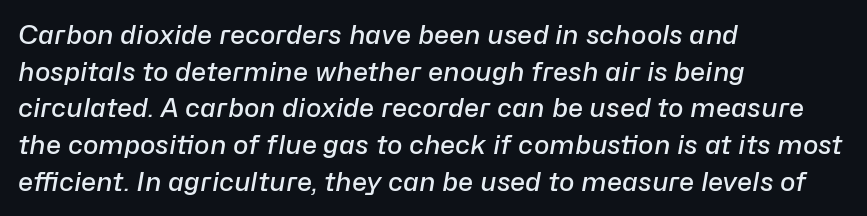
{"italic": "yes", "lean": "right", "slant_degrees": 10, "bold": "semi", "underline": "no", "align": "left", "line_spacing": "normal", "line_spacing_ratio": 1.41, "letter_spacing": "normal", "letter_spacing_em": 0.0, "glyph_px": 26}
